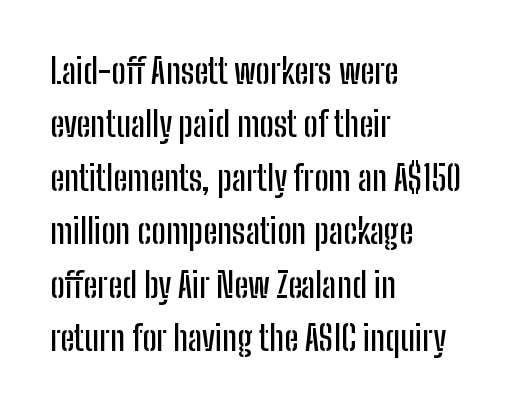
{"serif": "no", "italic": "no", "width": "condensed", "stroke_contrast": "low", "x_height": "medium", "monospaced": "no", "underline": "no", "align": "left", "line_spacing": "normal", "line_spacing_ratio": 1.57, "letter_spacing": "normal", "letter_spacing_em": 0.0, "glyph_px": 34}
